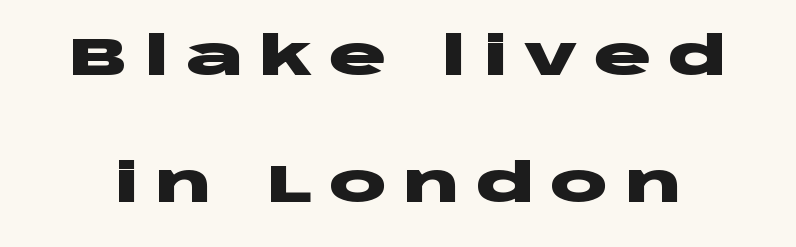
{"serif": "no", "italic": "no", "bold": "yes", "weight": "heavy", "width": "wide", "stroke_contrast": "low", "x_height": "large", "monospaced": "no", "underline": "no", "line_spacing": "loose", "line_spacing_ratio": 2.35, "letter_spacing": "wide", "letter_spacing_em": 0.29, "glyph_px": 54}
